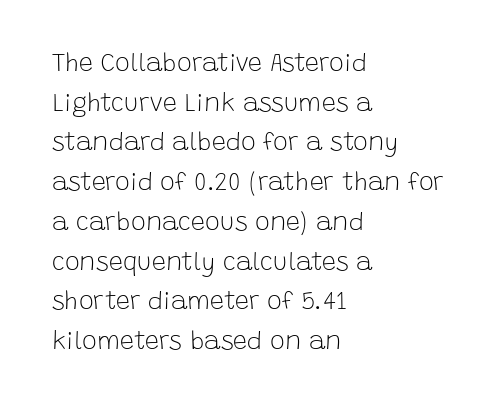
No italicization has been applied; the sample stays upright. Which margin do the lines hug? The left one — the right edge is uneven. Interline gaps are of average width in this sample. Descender tails drop into unmarked territory.
